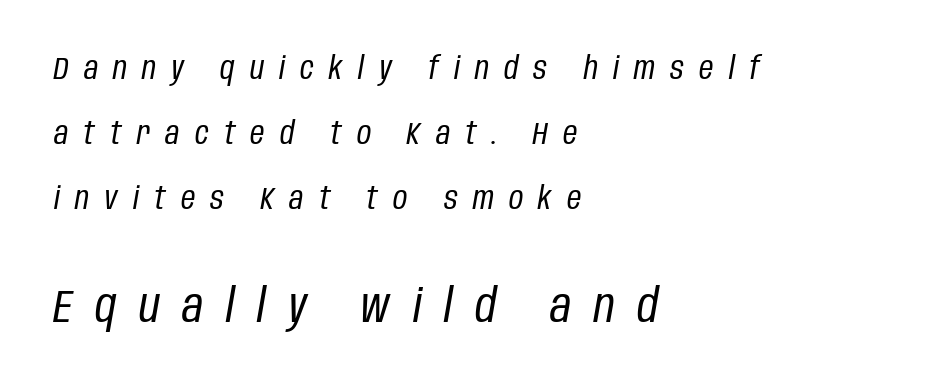
The image shows 46 px regular-weight, condensed type, italic (leaning right); set left-aligned, loose line spacing (2.09x), unusually wide letter spacing (+0.49 em), not underlined; the second (bottom) block is 1.48x larger; low stroke contrast and a large x-height.
